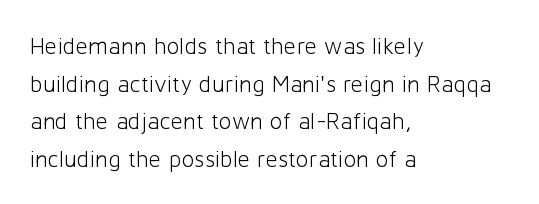
{"italic": "no", "bold": "no", "underline": "no", "align": "left", "line_spacing": "normal", "line_spacing_ratio": 1.57, "letter_spacing": "normal", "letter_spacing_em": 0.0, "glyph_px": 24}
